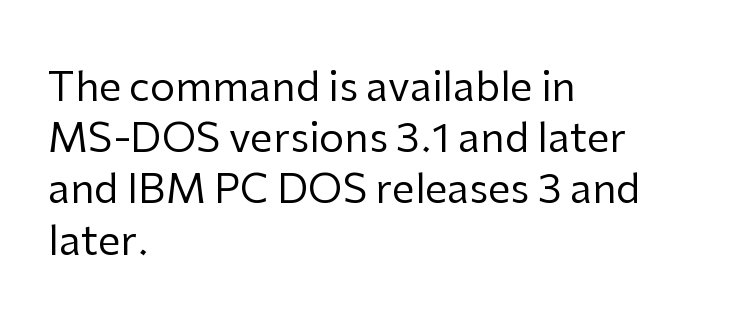
The image shows 40 px regular-weight sans-serif type, upright; set left-aligned, normal line spacing (1.28x), normal letter spacing, not underlined; low stroke contrast and a medium x-height.
